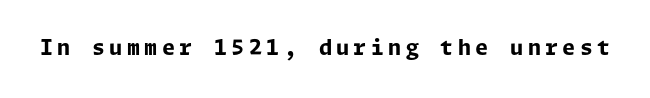
Q: Is the text bold? A: Yes.
Q: Is the text italic (slanted)? A: No, it is upright.
Q: Is the text underlined? A: No.
Q: Is the spacing between letters normal or unusually wide? A: Unusually wide.
